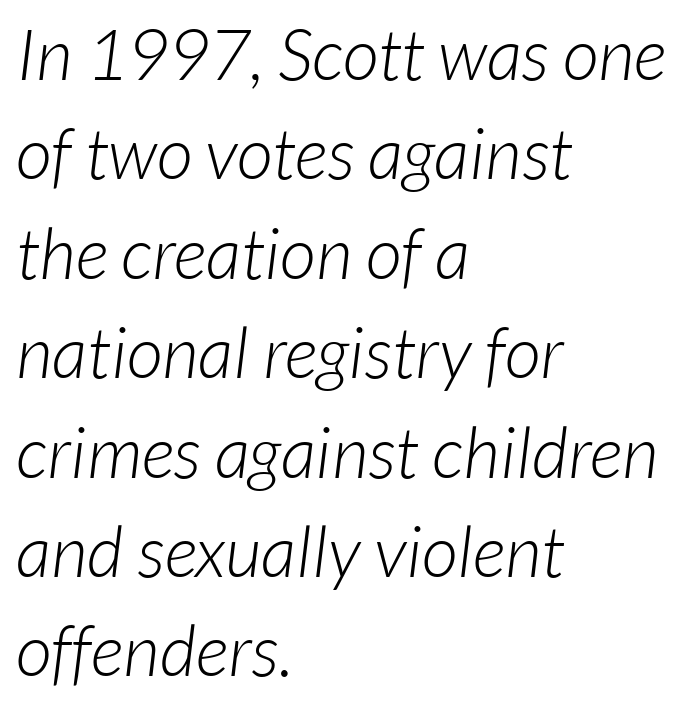
You can tell from the bare stems that sans-serif type was used. The zone under the glyphs is completely vacant. Think standard paragraph weight, or any step lighter than that. Notice how descenders clear the ascenders below comfortably — that's standard leading. Inter-character spacing is left at the font's built-in metrics.
